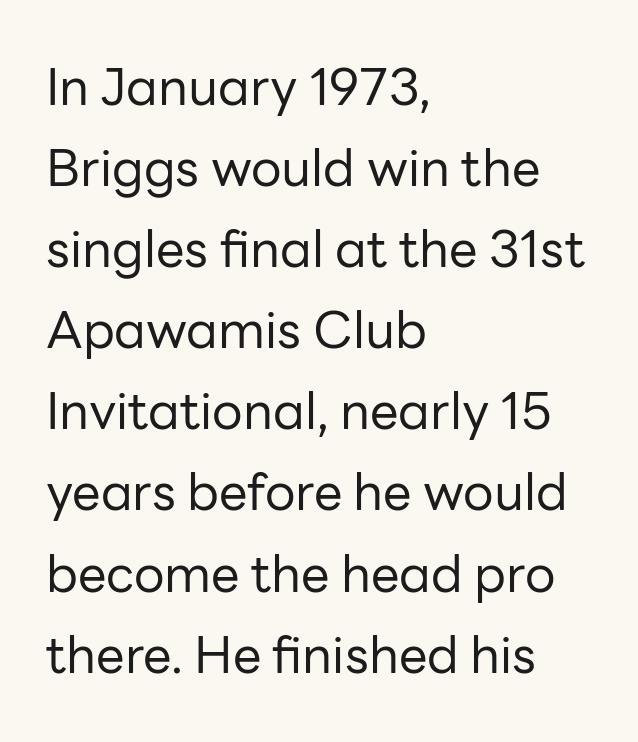
{"serif": "no", "italic": "no", "bold": "no", "weight": "regular", "width": "normal", "stroke_contrast": "low", "x_height": "medium", "monospaced": "no", "underline": "no", "align": "left", "line_spacing": "normal", "line_spacing_ratio": 1.59, "letter_spacing": "normal", "letter_spacing_em": 0.0, "glyph_px": 51}
